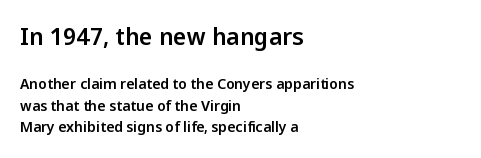
{"italic": "no", "underline": "no", "align": "left", "line_spacing": "normal", "line_spacing_ratio": 1.55, "letter_spacing": "normal", "letter_spacing_em": 0.0, "larger_block": "first", "size_ratio": 1.64, "glyph_px": 23}
